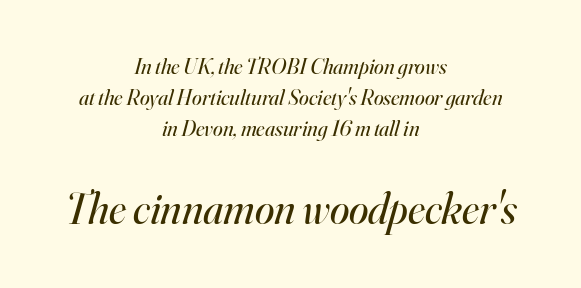
The image shows 44 px regular-weight serif type, italic (leaning right); set centered, normal line spacing (1.4x), normal letter spacing, not underlined; the second (bottom) block is 2.0x larger; high stroke contrast and a small x-height.
